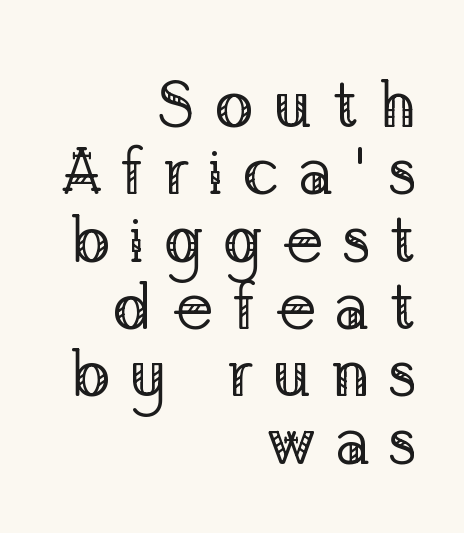
Q: Is the text bold? A: No.
Q: Is the text italic (slanted)? A: No, it is upright.
Q: Is the typeface a serif or a sans-serif typeface? A: Serif.
Q: Is the text underlined? A: No.
Q: How is the paragraph aligned? A: Right-aligned.
Q: Is the spacing between letters normal or unusually wide? A: Unusually wide.
Q: Is the spacing between lines tight, normal or loose? A: Tight.
Q: Width (condensed, normal, or wide)? A: Normal.
Q: Stroke contrast? A: Low.
Q: x-height? A: Medium.
Q: Monospaced? A: No.
